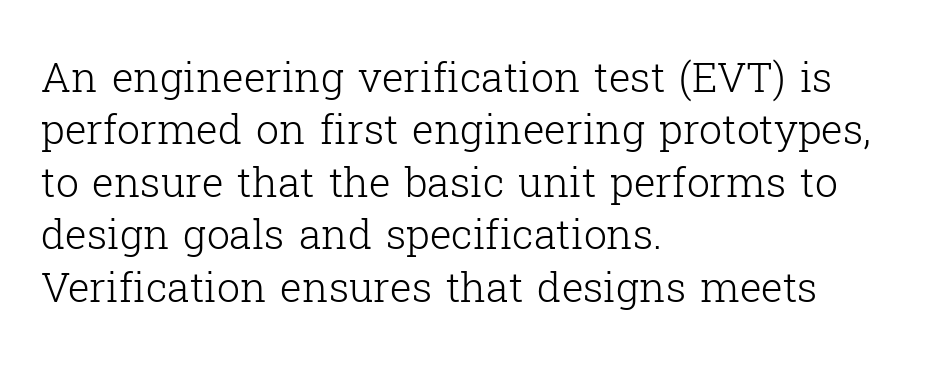
Q: Is the text bold? A: No.
Q: Is the text italic (slanted)? A: No, it is upright.
Q: Is the typeface a serif or a sans-serif typeface? A: Serif.
Q: Is the text underlined? A: No.
Q: How is the paragraph aligned? A: Left-aligned.
Q: Is the spacing between letters normal or unusually wide? A: Normal.
Q: Is the spacing between lines tight, normal or loose? A: Normal.
Q: Width (condensed, normal, or wide)? A: Normal.
Q: Stroke contrast? A: Low.
Q: x-height? A: Medium.
Q: Monospaced? A: No.
